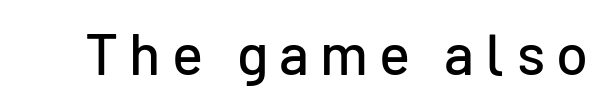
Q: Is the text italic (slanted)? A: No, it is upright.
Q: Is the typeface a serif or a sans-serif typeface? A: Sans-serif.
Q: Is the text underlined? A: No.
Q: Width (condensed, normal, or wide)? A: Normal.
Q: Stroke contrast? A: Low.
Q: x-height? A: Medium.
Q: Monospaced? A: No.
